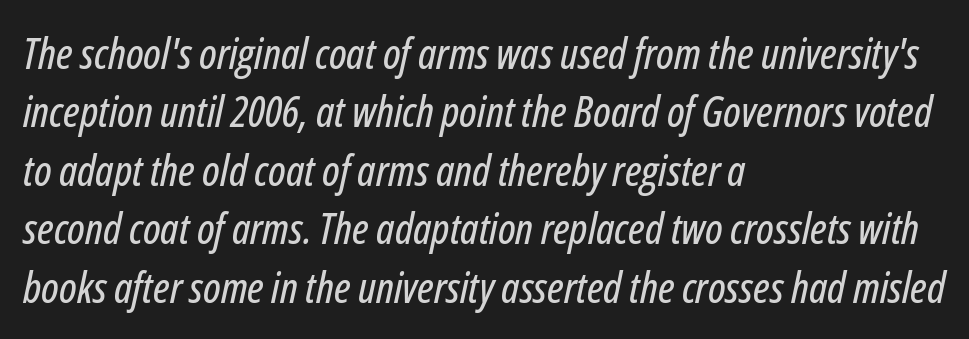
Think of a printed novel: that variable character pitch is what you see here. The passage is arranged the way most books set body copy — flush left. Beneath every word, the page is bare. Short note: letters normally spaced.
